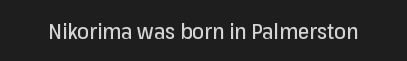
Every character sits straight up, as roman type does. The string is rendered with underlining switched off. Students, note that the glyphs here touch the page at normal intervals.
